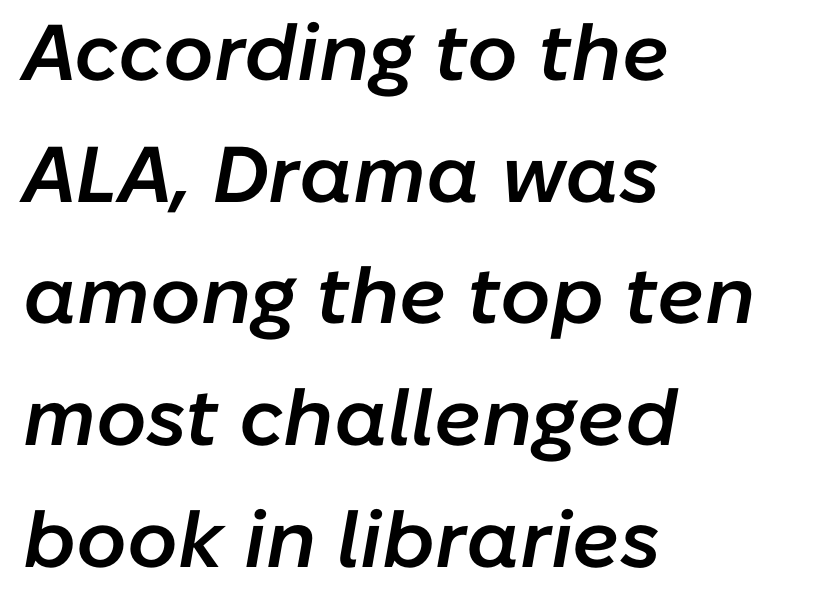
{"italic": "yes", "lean": "right", "slant_degrees": 10, "bold": "semi", "weight": "semibold", "width": "normal", "stroke_contrast": "low", "x_height": "medium", "monospaced": "no", "underline": "no", "align": "left", "line_spacing": "normal", "line_spacing_ratio": 1.54, "letter_spacing": "normal", "letter_spacing_em": 0.0, "glyph_px": 79}
